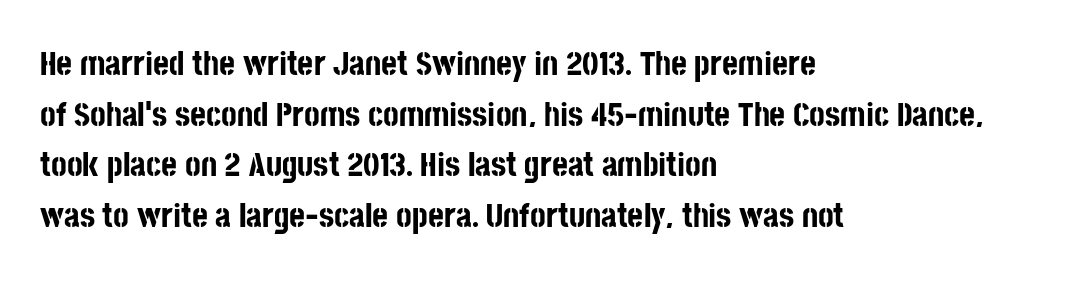
The words here are not underlined. Typesetter's note: full bold, strokes at maximum text heaviness. Italic? Not at all — the glyphs are vertical. Looks like regular typesetting: each glyph gets only the width it needs.
